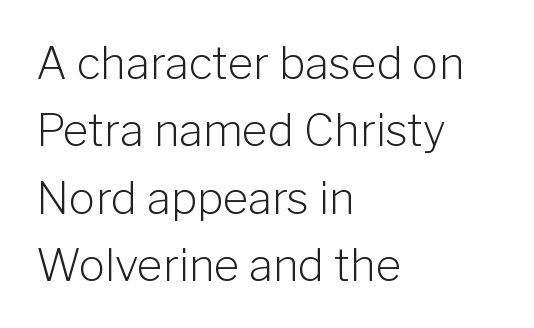
Q: Is the text bold? A: No.
Q: Is the text italic (slanted)? A: No, it is upright.
Q: Is the typeface a serif or a sans-serif typeface? A: Sans-serif.
Q: Is the text underlined? A: No.
Q: How is the paragraph aligned? A: Left-aligned.
Q: Is the spacing between letters normal or unusually wide? A: Normal.
Q: Is the spacing between lines tight, normal or loose? A: Normal.
Q: Width (condensed, normal, or wide)? A: Normal.
Q: Stroke contrast? A: Low.
Q: x-height? A: Medium.
Q: Monospaced? A: No.
